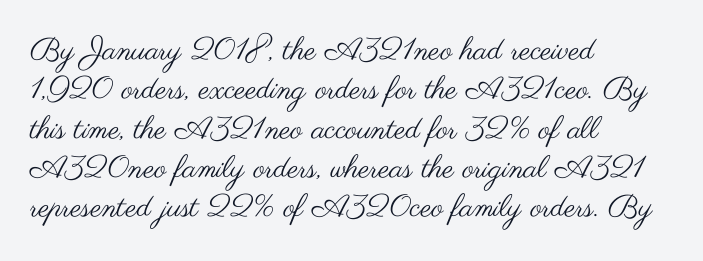
Q: Is the text bold? A: No.
Q: Is the text italic (slanted)? A: Yes.
Q: Is the typeface a serif or a sans-serif typeface? A: Sans-serif.
Q: Is the text underlined? A: No.
Q: How is the paragraph aligned? A: Left-aligned.
Q: Is the spacing between letters normal or unusually wide? A: Normal.
Q: Is the spacing between lines tight, normal or loose? A: Normal.
Q: Width (condensed, normal, or wide)? A: Wide.
Q: Stroke contrast? A: Medium.
Q: x-height? A: Small.
Q: Monospaced? A: No.
